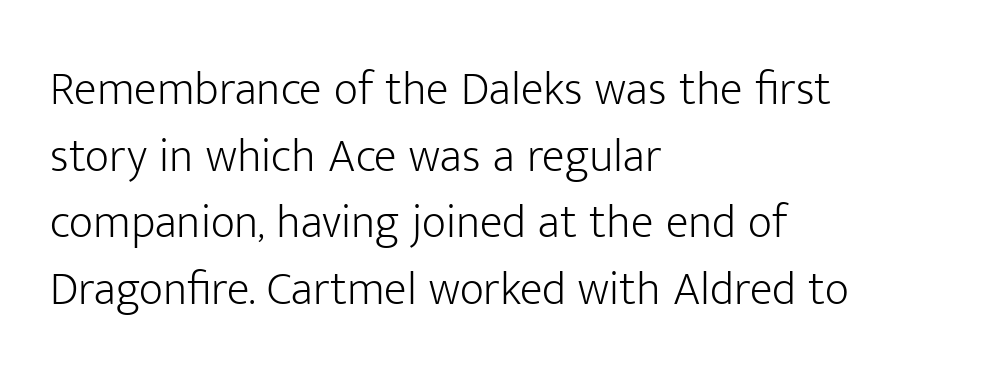
{"serif": "no", "italic": "no", "bold": "no", "weight": "light", "width": "normal", "stroke_contrast": "low", "x_height": "medium", "monospaced": "no", "underline": "no", "align": "left", "line_spacing": "normal", "line_spacing_ratio": 1.42, "letter_spacing": "normal", "letter_spacing_em": 0.0, "glyph_px": 47}
